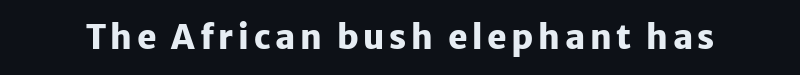
The font's upright variant was chosen for this text. Unlike a traditional serif, this face leaves its strokes unadorned. Varying glyph widths throughout — classic text-font behaviour. Each glyph is drawn with heavy, bold strokes. The passage shown is not underscored anywhere.
